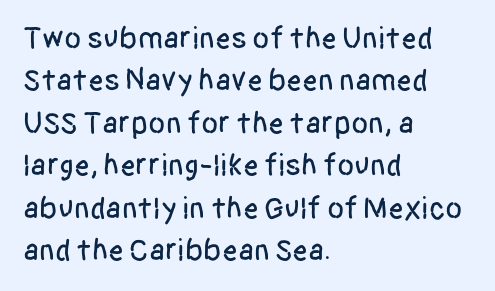
The image shows 31 px condensed sans-serif type, upright; set left-aligned, normal line spacing (1.37x), normal letter spacing, not underlined; low stroke contrast and a large x-height.
